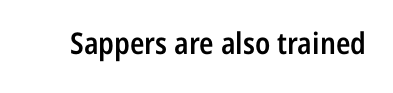
The image shows 30 px semibold, condensed sans-serif type, upright; set normal letter spacing, not underlined; low stroke contrast and a medium x-height.
